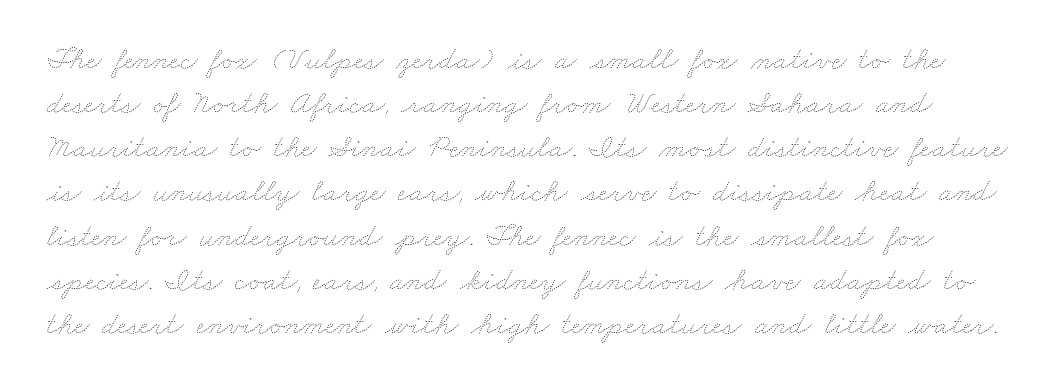
Words float on clear page, feet unadorned. Do the characters align in a grid? No, the font is proportional. Think standard paragraph weight, or any step lighter than that. Look at the tracking — it's just the regular setting, nothing added. Normally led — the rows are evenly, conventionally spaced.
